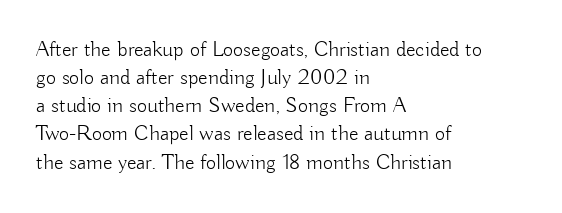
The image shows 22 px text type, upright; set left-aligned, normal line spacing (1.28x), normal letter spacing, not underlined.
